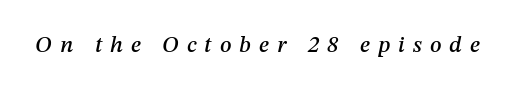
The text carries the slant typical of an italic or oblique font. Type without underlining. Letter spacing: wide.
